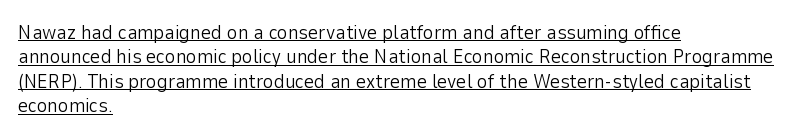
Students, note that the glyphs here touch the page at normal intervals. The setting favours the left margin, as ordinary paragraphs usually do. The characters are drawn with everyday or finer stroke widths. The rendering uses the underline text-decoration. Rendered with straight, roman letterforms.
